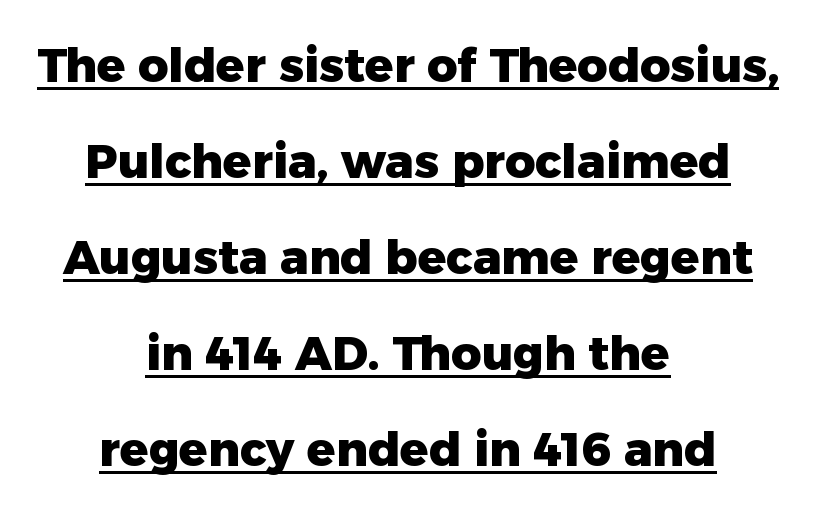
The image shows 47 px heavy sans-serif type, upright; set centered, loose line spacing (2.04x), normal letter spacing, underlined; low stroke contrast and a medium x-height.
